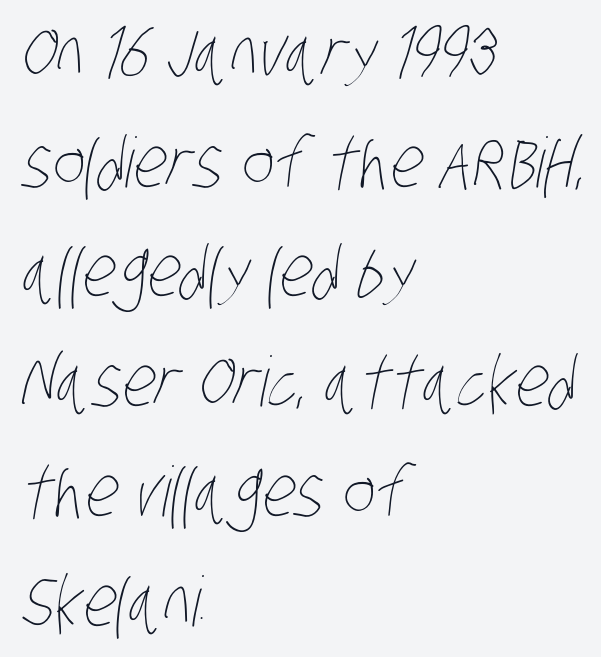
Is there much room between lines? A standard amount, neither cramped nor airy. Descenders hang freely into open space. Between one letter and the next there's only the usual sliver of space. Compared with a typical body face, this is equally light or lighter still. The rendering uses natural spacing where letterforms have individual widths. Line starts are locked; line ends wander.
